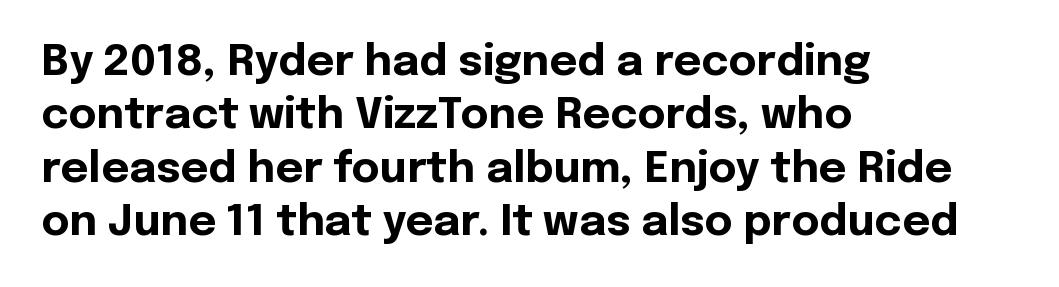
Typographic density is high because the face is bold. No extra tracking has been applied to these lines. Note: no serifs on the glyphs. Does the copy run flush right? No — it runs flush left. The letters stand straight up with perfectly vertical stems. Here the designer chose a conventional face with non-uniform glyph widths.
